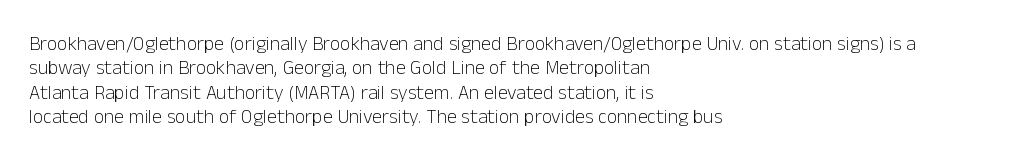
{"italic": "no", "bold": "no", "underline": "no", "align": "left", "line_spacing_ratio": 1.22, "letter_spacing": "normal", "letter_spacing_em": 0.0, "glyph_px": 20}
